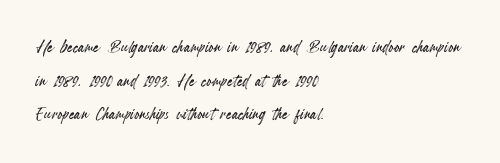
The image shows 22 px text type; set left-aligned, normal line spacing (1.53x), normal letter spacing, not underlined.
